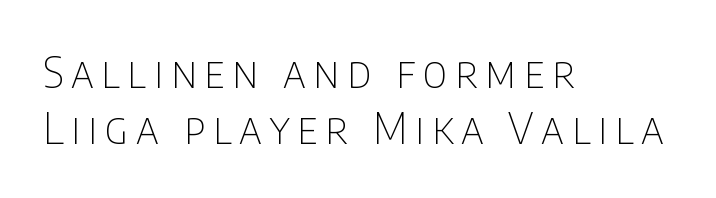
The text block is weighted toward the left margin, trailing off unevenly rightward. Note the varied advance widths — an 'i' is clearly narrower than an 'm'. Each letter's strokes conclude bluntly, with no projecting serifs. On a weight scale, this lands at 450 or below. The area under the type is left untouched.
